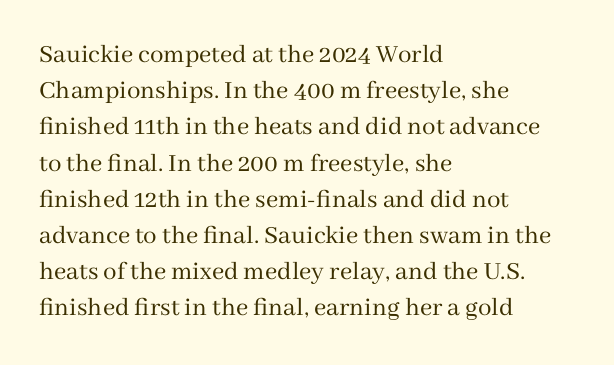
The strokes carry an ordinary text weight at most. Teacher's note: observe the even left margin — that is flush-left alignment. The lines sit at an ordinary, default distance from one another. Does extra space separate the letters? No, they use regular spacing. Posture: vertical. The specimen omits any rule beneath the text block's lines.
